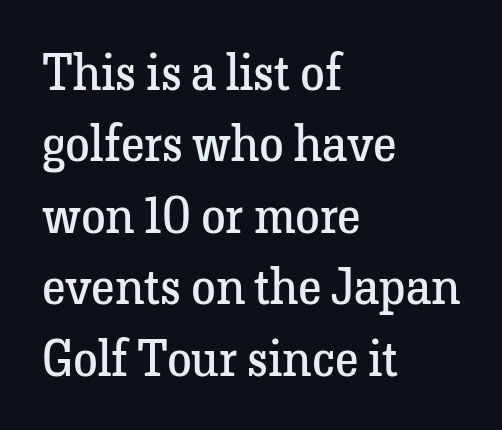
{"serif": "yes", "italic": "no", "bold": "no", "weight": "regular", "width": "normal", "stroke_contrast": "low", "x_height": "medium", "monospaced": "no", "underline": "no", "align": "left", "line_spacing": "normal", "line_spacing_ratio": 1.43, "letter_spacing": "normal", "letter_spacing_em": 0.0, "glyph_px": 50}
